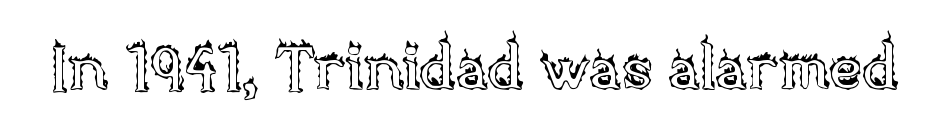
Q: Is the text italic (slanted)? A: No, it is upright.
Q: Is the text underlined? A: No.
Q: Is the spacing between letters normal or unusually wide? A: Normal.
Q: Width (condensed, normal, or wide)? A: Normal.
Q: x-height? A: Large.
Q: Monospaced? A: No.
